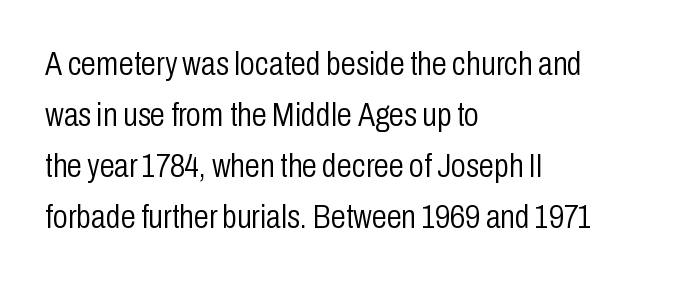
The image shows 34 px light, condensed sans-serif type, upright; set left-aligned, normal line spacing (1.5x), normal letter spacing, not underlined; low stroke contrast and a medium x-height.
